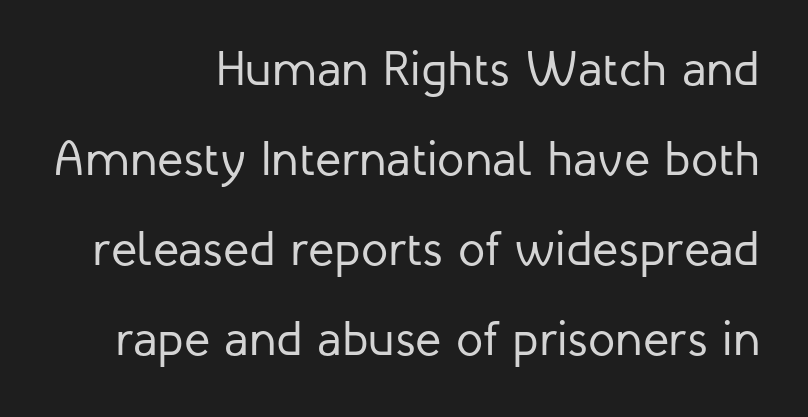
The letters stand upright; this is a roman face. Characters follow at the spacing the type designer built in. The glyphs are unaccompanied by any horizontal stroke below them. Heaviness? Minimal to ordinary, like unemphasized prose. These lines stack with their right ends in a neat column.
